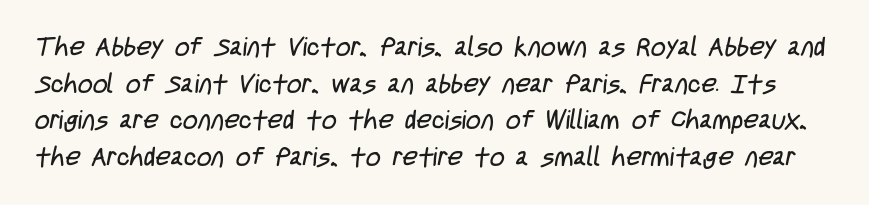
Unmarked baselines from the first word to the last. The letters sit at their default tracking, neither squeezed nor spread. Quick note: interline space is typical. Stroke thickness stays within the range of a standard reading face or lighter.
